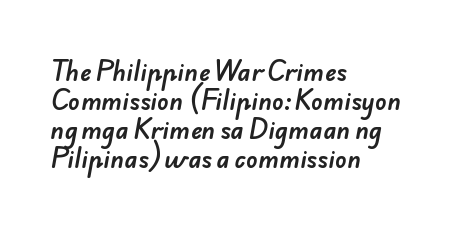
{"underline": "no", "align": "left", "line_spacing_ratio": 1.21, "letter_spacing": "normal", "letter_spacing_em": 0.0, "glyph_px": 24}
